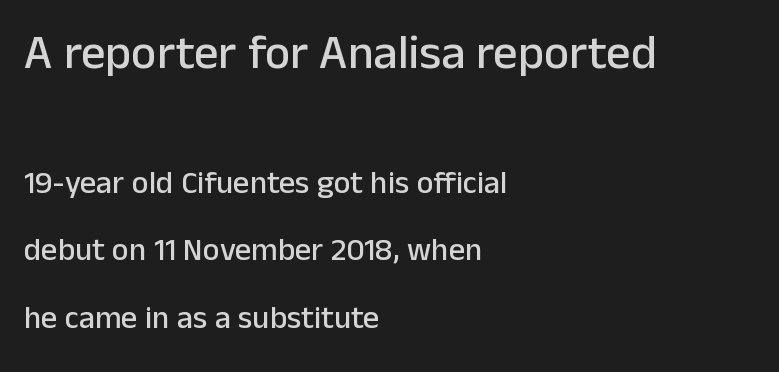
{"serif": "no", "italic": "no", "width": "normal", "stroke_contrast": "low", "x_height": "medium", "monospaced": "no", "underline": "no", "align": "left", "line_spacing": "loose", "line_spacing_ratio": 2.11, "letter_spacing": "normal", "letter_spacing_em": 0.0, "larger_block": "first", "size_ratio": 1.5, "glyph_px": 48}
